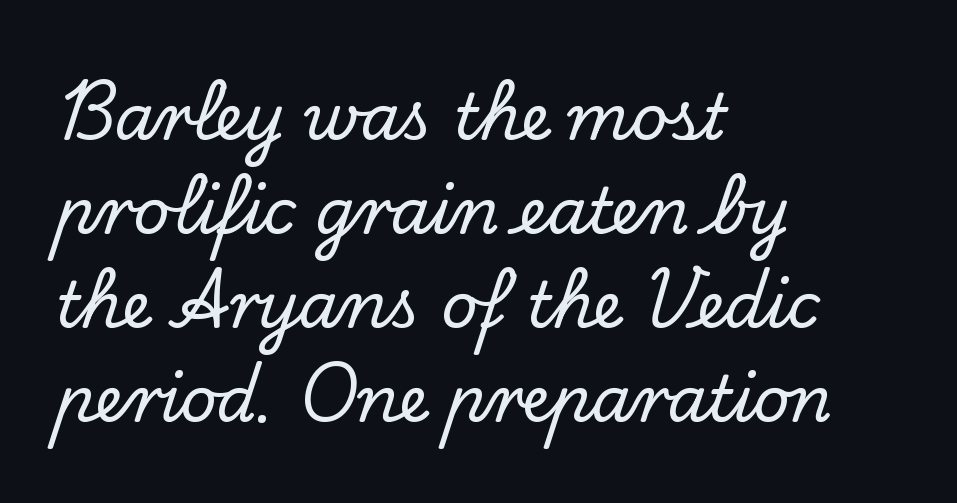
The gap between lines stays unmarked. In terms of letterspacing, this is plain default setting. The passage shown is typed in a proportional face where columns would drift. The text block is weighted toward the left margin, trailing off unevenly rightward.
